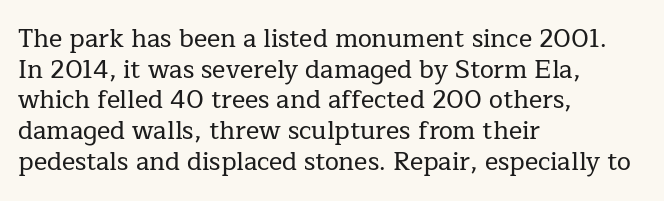
Which margin do the lines hug? The left one — the right edge is uneven. Bare-footed words on every line. Here the glyphs are tracked normally, forming tight word shapes. Does the lettering tilt? It doesn't — this is upright.
